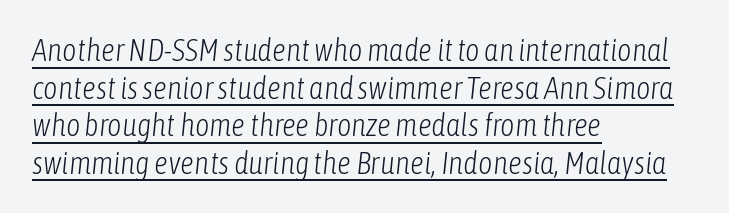
Slanted lettering throughout. Is the type heavy? It reads as light-to-regular instead. Each letter keeps its own natural width here, so spacing adapts to shape. Words appear dense and cohesive because spacing is normal.
